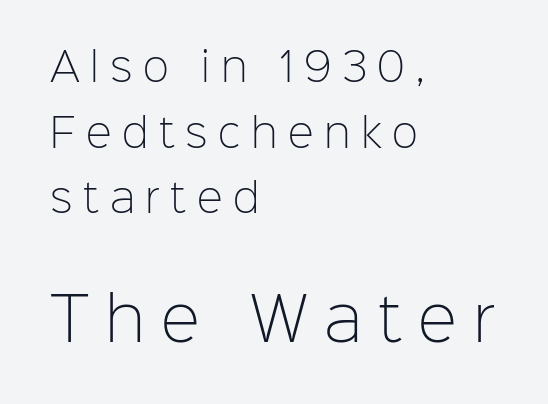
Q: Is the text bold? A: No.
Q: Is the text italic (slanted)? A: No, it is upright.
Q: Is the typeface a serif or a sans-serif typeface? A: Sans-serif.
Q: Is the text underlined? A: No.
Q: How is the paragraph aligned? A: Left-aligned.
Q: Is the spacing between letters normal or unusually wide? A: Unusually wide.
Q: Is the spacing between lines tight, normal or loose? A: Normal.
Q: Which block of text is set in a larger size, the first (top) or the second (bottom)? A: The second (bottom) one.
Q: Width (condensed, normal, or wide)? A: Normal.
Q: Stroke contrast? A: Low.
Q: x-height? A: Medium.
Q: Monospaced? A: No.
